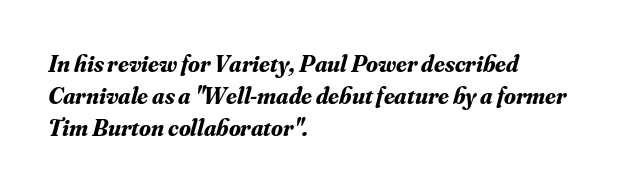
The image shows 24 px bold type, italic (leaning right); set left-aligned, normal line spacing (1.33x), normal letter spacing, not underlined.
